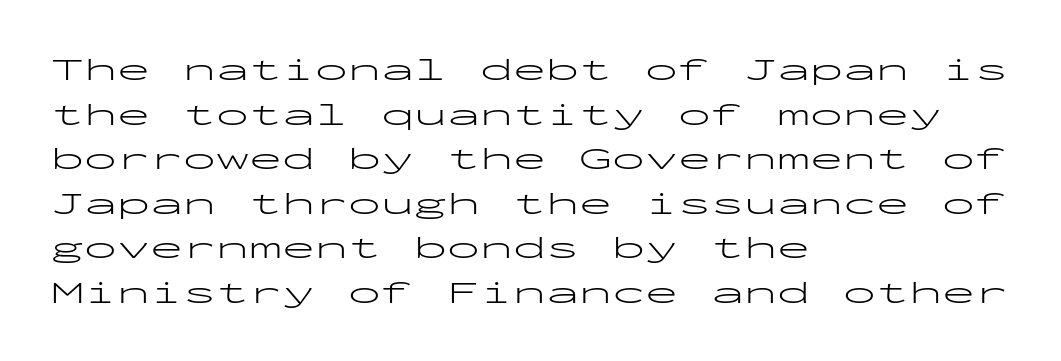
Q: Is the text bold? A: No.
Q: Is the text italic (slanted)? A: No, it is upright.
Q: Is the typeface a serif or a sans-serif typeface? A: Sans-serif.
Q: Is the text underlined? A: No.
Q: How is the paragraph aligned? A: Left-aligned.
Q: Is the spacing between letters normal or unusually wide? A: Normal.
Q: Is the spacing between lines tight, normal or loose? A: Normal.
Q: Width (condensed, normal, or wide)? A: Wide.
Q: Stroke contrast? A: Low.
Q: x-height? A: Medium.
Q: Monospaced? A: Yes.
